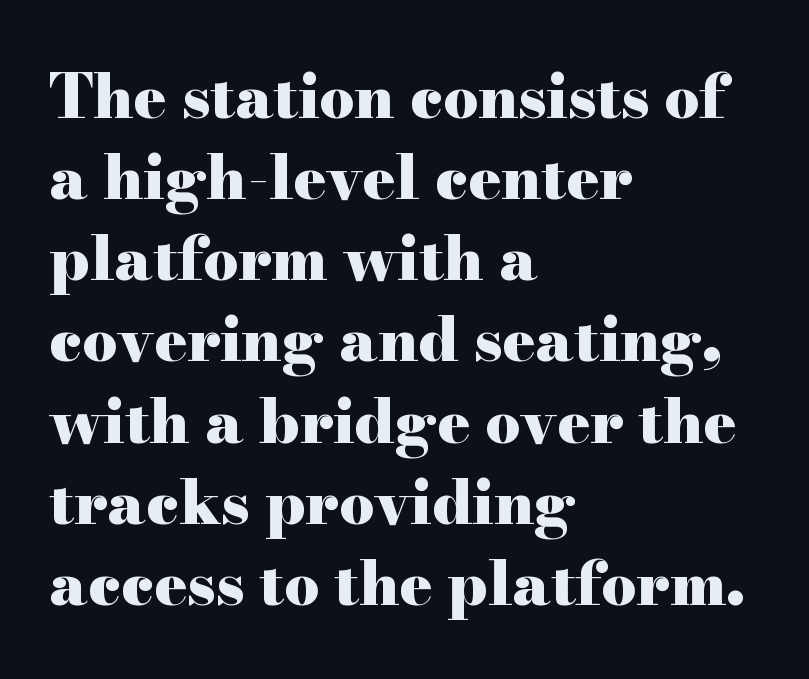
The image shows 61 px heavy, wide serif type, upright; set left-aligned, normal line spacing (1.33x), normal letter spacing, not underlined; high stroke contrast and a small x-height.
